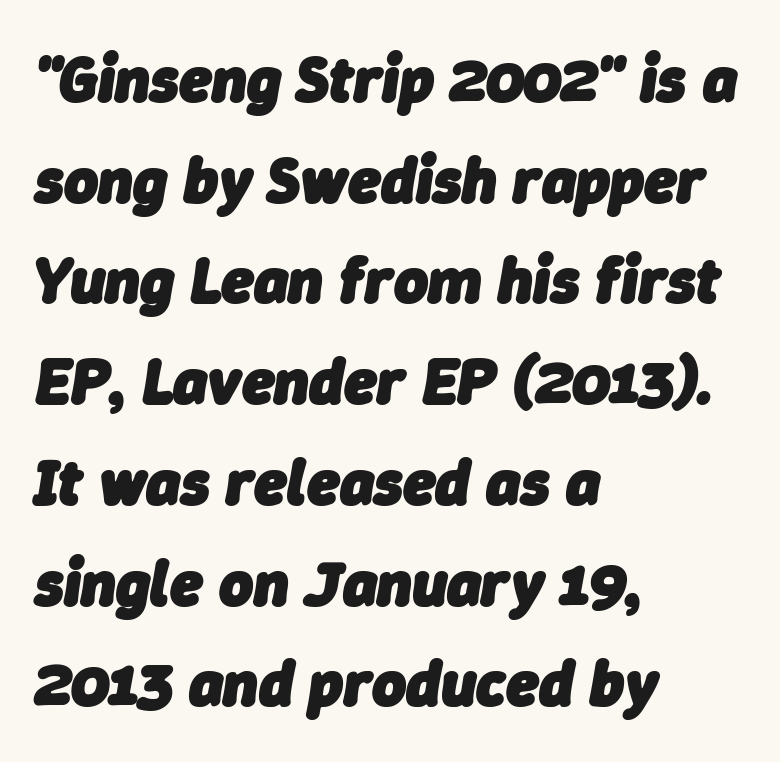
The image shows 65 px heavy type, italic (leaning right); set left-aligned, normal line spacing (1.55x), normal letter spacing, not underlined; low stroke contrast and a medium x-height.
